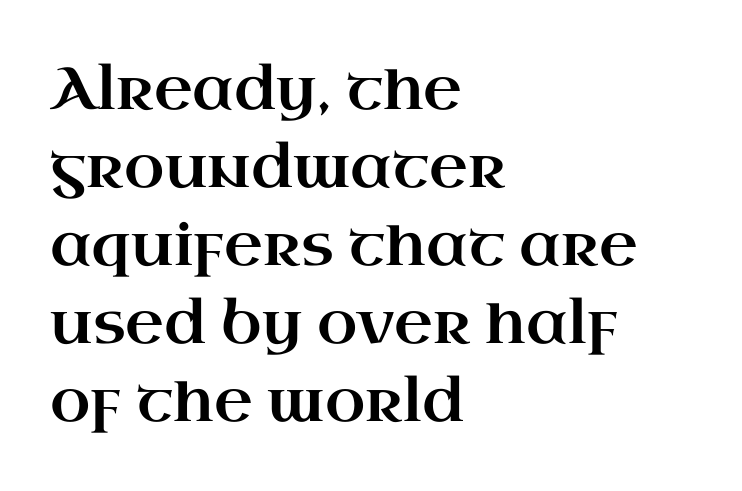
The image shows 59 px wide serif type, upright; set left-aligned, normal line spacing (1.32x), normal letter spacing, not underlined; high stroke contrast and a small x-height.
